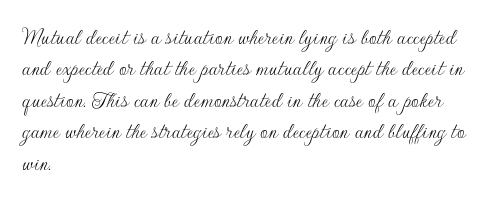
The image shows 24 px text type; set left-aligned, normal line spacing (1.31x), normal letter spacing, not underlined.
